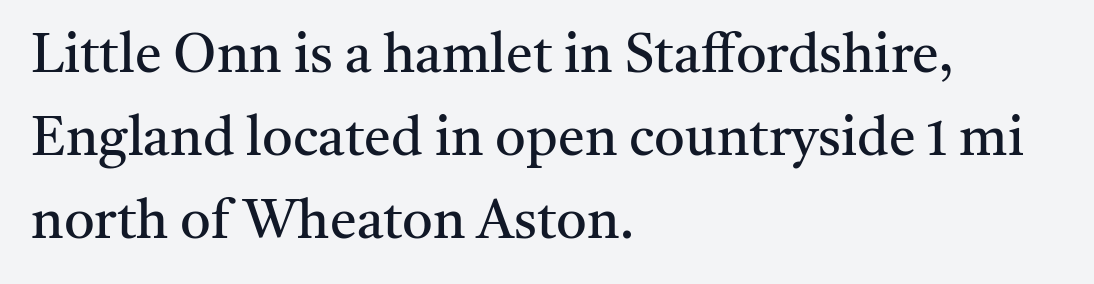
Q: Is the text bold? A: No.
Q: Is the text italic (slanted)? A: No, it is upright.
Q: Is the typeface a serif or a sans-serif typeface? A: Serif.
Q: Is the text underlined? A: No.
Q: How is the paragraph aligned? A: Left-aligned.
Q: Is the spacing between letters normal or unusually wide? A: Normal.
Q: Is the spacing between lines tight, normal or loose? A: Normal.
Q: Width (condensed, normal, or wide)? A: Normal.
Q: Stroke contrast? A: Medium.
Q: x-height? A: Medium.
Q: Monospaced? A: No.
